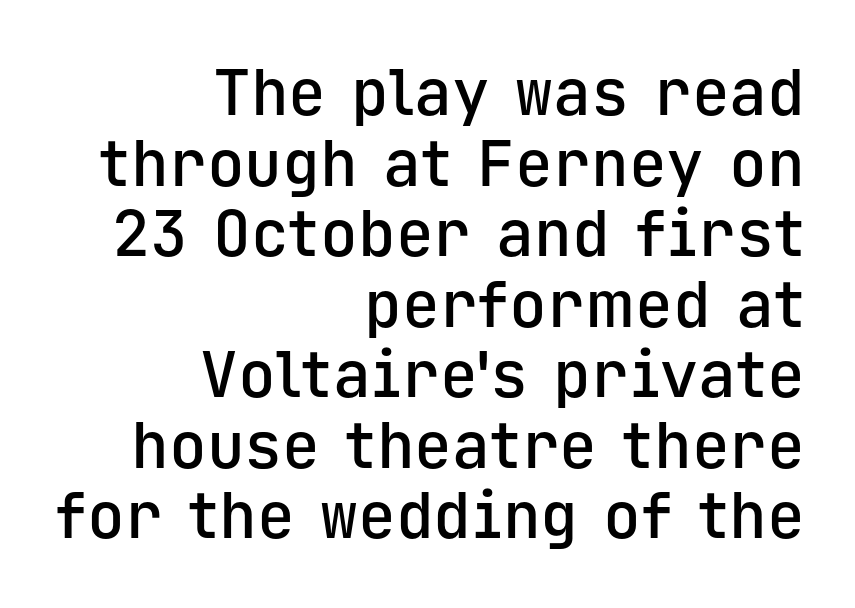
These lines are set flush right with a ragged left edge. Tightly led — the rows are bunched. You could call the tracking neutral — neither tight nor loose. How heavy is the stroke? Medium-heavy — a semibold, shy of bold.
